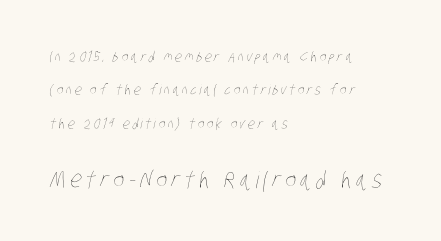
Q: Is the text bold? A: No.
Q: Is the text underlined? A: No.
Q: How is the paragraph aligned? A: Left-aligned.
Q: Is the spacing between lines tight, normal or loose? A: Loose.
Q: Which block of text is set in a larger size, the first (top) or the second (bottom)? A: The second (bottom) one.
